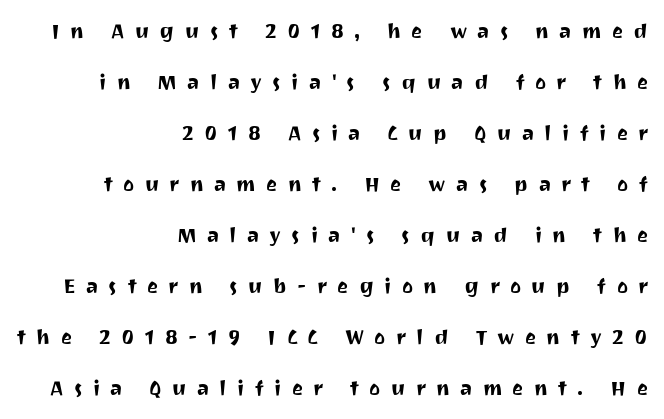
A typesetter would call this heavily tracked-out type. Every row of glyphs terminates at an identical x-position on the right. What's the leading like? Stretched, with rows far apart. This is the regular roman posture of the typeface. Descender tails drop into unmarked territory.
